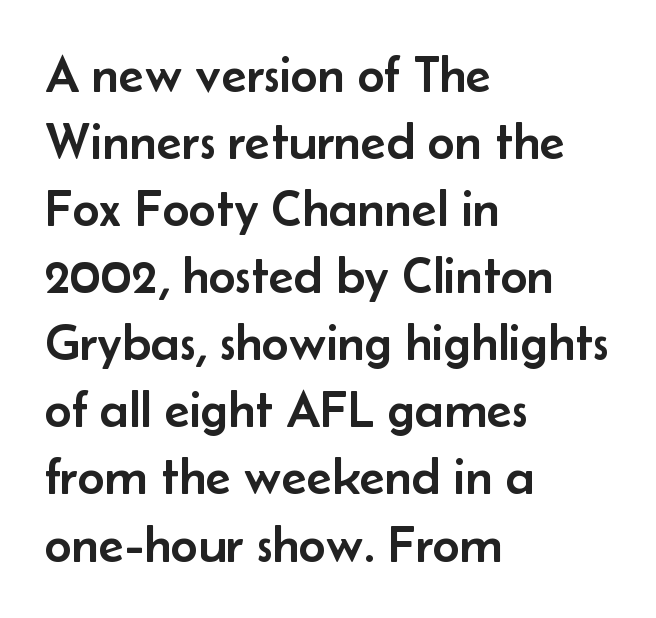
The designer left line spacing at the default. You could not count columns in this text — the font is proportionally spaced. Every row of glyphs begins at an identical x-position on the left. Unlike a traditional serif, this face leaves its strokes unadorned.
